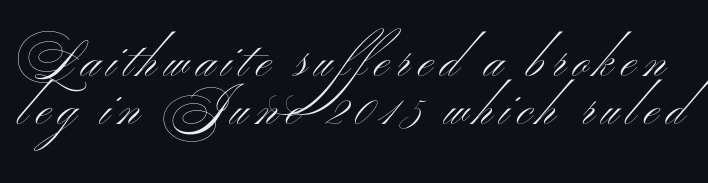
Q: Is the text bold? A: No.
Q: Is the text italic (slanted)? A: Yes.
Q: Is the typeface a serif or a sans-serif typeface? A: Sans-serif.
Q: Is the text underlined? A: No.
Q: Is the spacing between lines tight, normal or loose? A: Tight.
Q: Width (condensed, normal, or wide)? A: Wide.
Q: Stroke contrast? A: Medium.
Q: x-height? A: Small.
Q: Monospaced? A: No.
